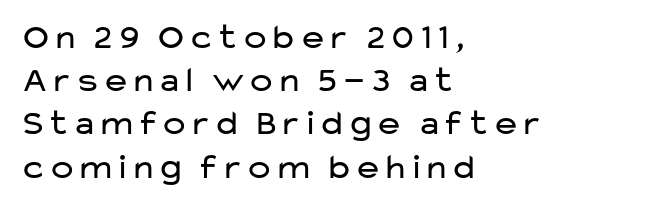
{"serif": "no", "italic": "no", "bold": "no", "weight": "regular", "width": "wide", "stroke_contrast": "low", "x_height": "medium", "monospaced": "no", "underline": "no", "align": "left", "line_spacing_ratio": 1.2, "letter_spacing": "normal", "letter_spacing_em": 0.0, "glyph_px": 36}
